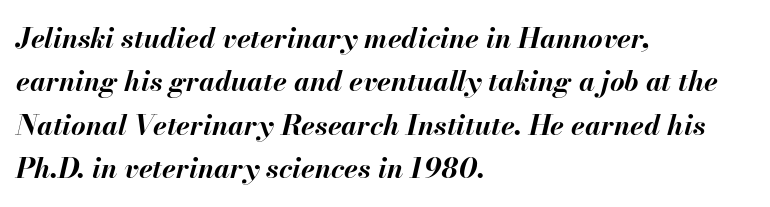
{"italic": "yes", "lean": "right", "slant_degrees": 13, "bold": "yes", "weight": "bold", "width": "normal", "stroke_contrast": "medium", "x_height": "small", "monospaced": "no", "underline": "no", "align": "left", "line_spacing": "normal", "line_spacing_ratio": 1.55, "letter_spacing": "normal", "letter_spacing_em": 0.0, "glyph_px": 28}
